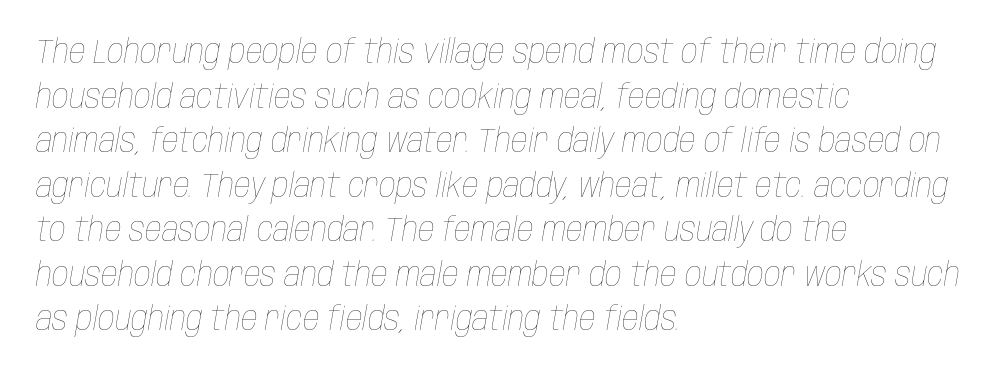
The image shows 33 px thin, condensed type, italic (leaning right); set left-aligned, normal line spacing (1.35x), normal letter spacing, not underlined; low stroke contrast and a large x-height.
